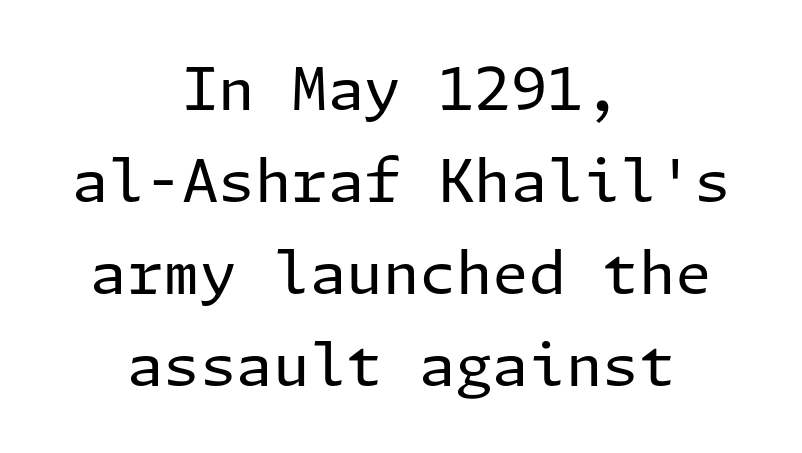
{"serif": "no", "italic": "no", "bold": "no", "weight": "regular", "width": "normal", "stroke_contrast": "low", "x_height": "medium", "underline": "no", "align": "center", "line_spacing": "normal", "line_spacing_ratio": 1.56, "letter_spacing": "normal", "letter_spacing_em": 0.0, "glyph_px": 59}
